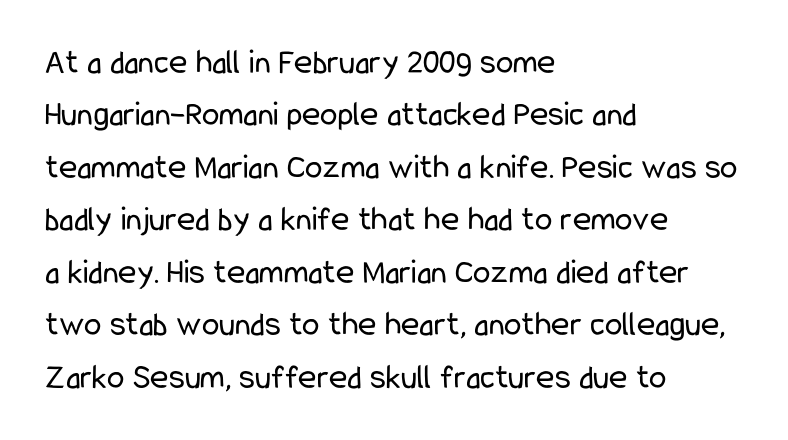
You can tell from the bare stems that sans-serif type was used. Descenders hang freely into open space. All the whitespace from short lines collects on the right. A typesetter would call this proportional, since set widths differ per character. Short note: letters normally spaced. The font's upright variant was chosen for this text.
